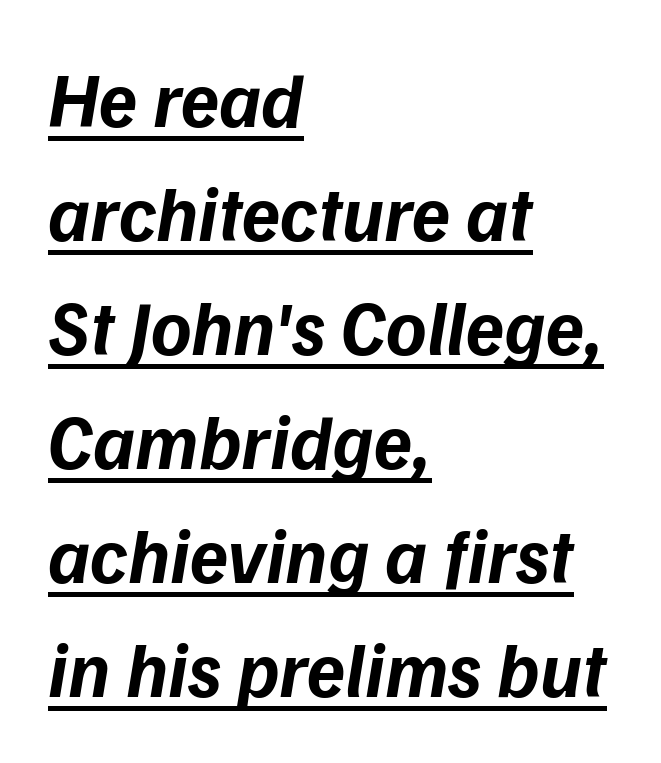
Q: Is the text bold? A: Yes.
Q: Is the typeface a serif or a sans-serif typeface? A: Sans-serif.
Q: Is the text underlined? A: Yes.
Q: How is the paragraph aligned? A: Left-aligned.
Q: Is the spacing between letters normal or unusually wide? A: Normal.
Q: Is the spacing between lines tight, normal or loose? A: Normal.
Q: Width (condensed, normal, or wide)? A: Normal.
Q: Stroke contrast? A: Low.
Q: x-height? A: Medium.
Q: Monospaced? A: No.
